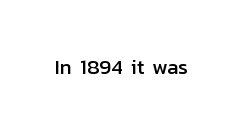
Q: Is the text italic (slanted)? A: No, it is upright.
Q: Is the text underlined? A: No.
Q: Is the spacing between letters normal or unusually wide? A: Normal.
